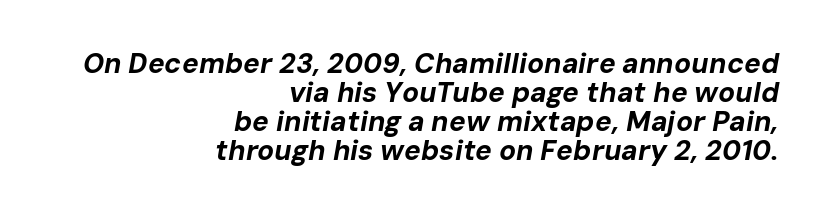
Decoration check: the copy has no underline. Heft: maximum for text — a bold. You could not count columns in this text — the font is proportionally spaced. Layout note: lines flush right. Vertically, the passage feels compressed, each row crowding the next. The axis of the letterforms is tilted away from vertical.
